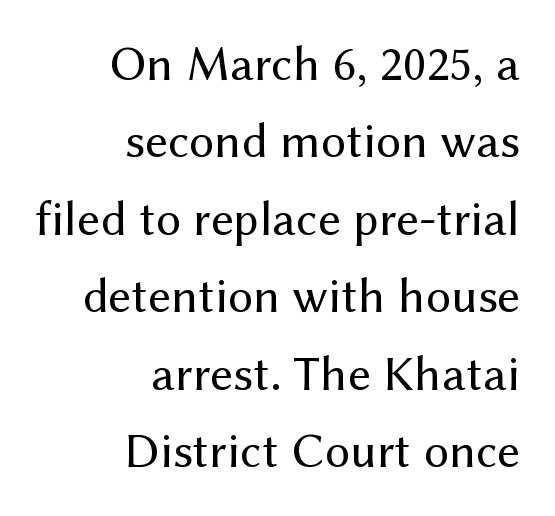
Reading down the column, the eye jumps a familiar distance to each next line. Looks like regular typesetting: each glyph gets only the width it needs. Type without underlining. Nothing sits at the stroke ends, so this counts as sans-serif. Italic? Not at all — the glyphs are vertical.
